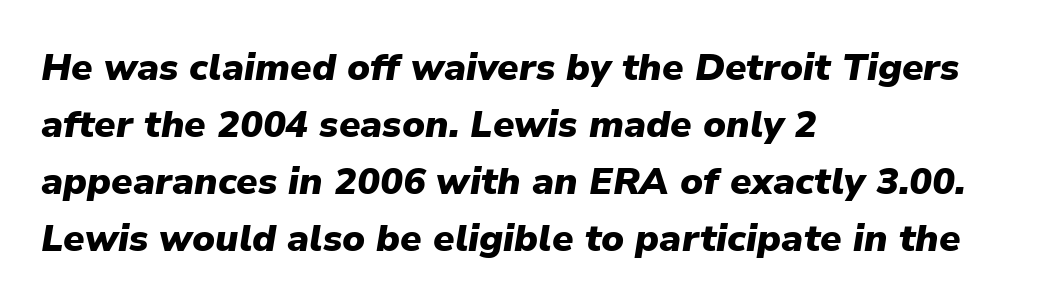
{"italic": "yes", "lean": "right", "slant_degrees": 9, "bold": "yes", "weight": "heavy", "width": "normal", "stroke_contrast": "low", "x_height": "medium", "monospaced": "no", "underline": "no", "align": "left", "line_spacing": "normal", "line_spacing_ratio": 1.5, "letter_spacing": "normal", "letter_spacing_em": 0.0, "glyph_px": 38}
